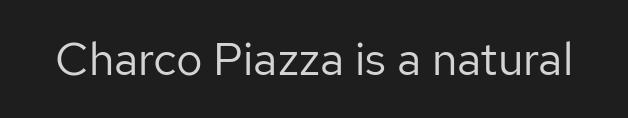
{"serif": "no", "italic": "no", "bold": "no", "weight": "regular", "width": "normal", "stroke_contrast": "low", "x_height": "medium", "monospaced": "no", "underline": "no", "letter_spacing": "normal", "letter_spacing_em": 0.0, "glyph_px": 46}
